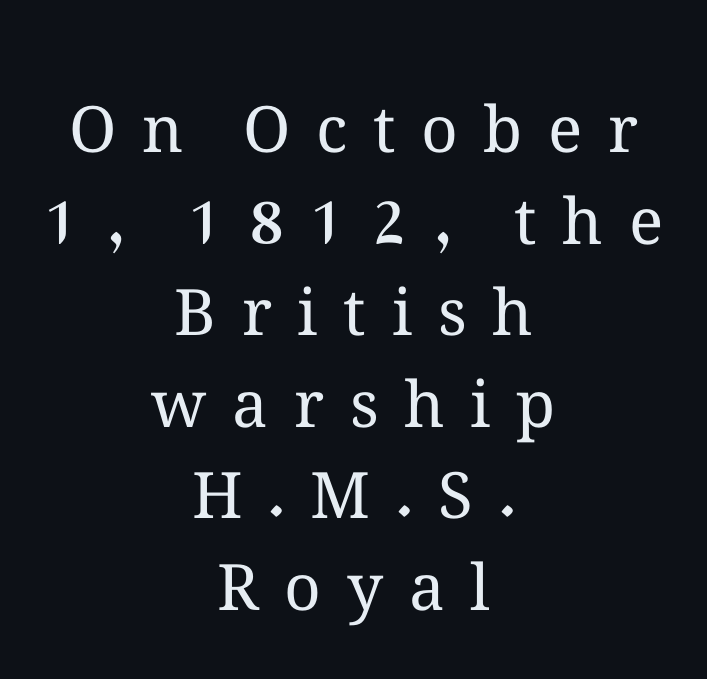
{"italic": "no", "bold": "no", "weight": "regular", "width": "normal", "stroke_contrast": "medium", "x_height": "medium", "monospaced": "no", "underline": "no", "align": "center", "line_spacing": "normal", "line_spacing_ratio": 1.43, "letter_spacing": "wide", "letter_spacing_em": 0.4, "glyph_px": 64}
